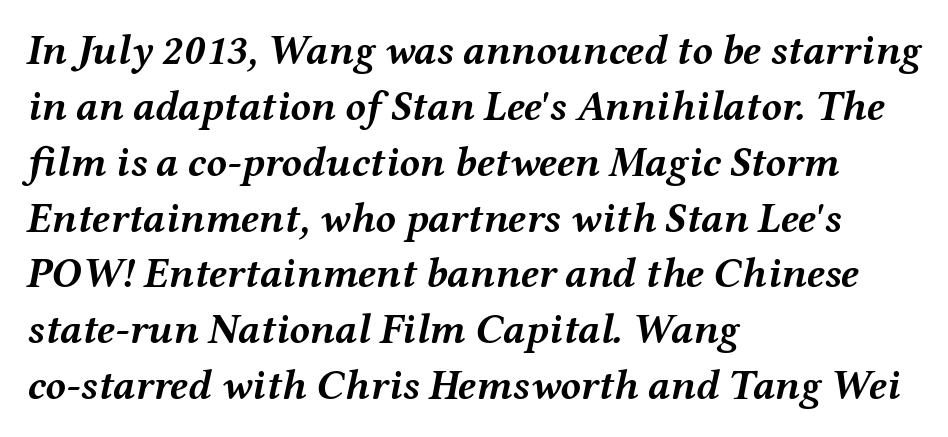
Compared with ordinary roman type, these characters are visibly tilted. This sample has the flowing, uneven cadence of proportional lettering. Each glyph is drawn with heavy, bold strokes. Students, note that the glyphs here touch the page at normal intervals. The block of text has a typical density, with ordinary space between rows. If you drew a ruler down the left edge, every line would touch it.
